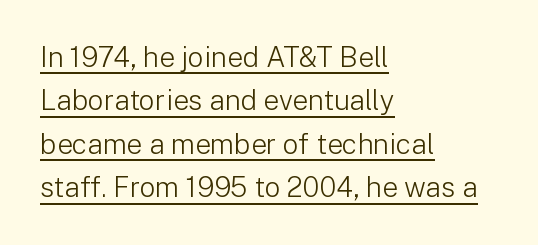
{"serif": "no", "italic": "no", "bold": "no", "weight": "light", "width": "normal", "stroke_contrast": "low", "x_height": "medium", "monospaced": "no", "underline": "yes", "align": "left", "line_spacing": "normal", "line_spacing_ratio": 1.55, "letter_spacing": "normal", "letter_spacing_em": 0.0, "glyph_px": 28}
